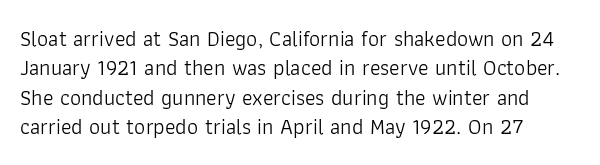
Q: Is the text bold? A: No.
Q: Is the text italic (slanted)? A: No, it is upright.
Q: Is the text underlined? A: No.
Q: How is the paragraph aligned? A: Left-aligned.
Q: Is the spacing between letters normal or unusually wide? A: Normal.
Q: Is the spacing between lines tight, normal or loose? A: Normal.
